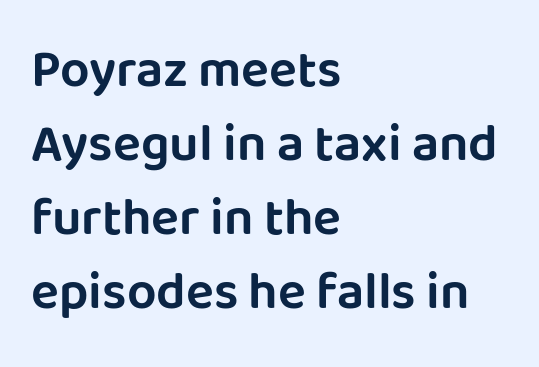
The image shows 52 px sans-serif type, upright; set left-aligned, normal line spacing (1.42x), normal letter spacing, not underlined; low stroke contrast and a large x-height.
